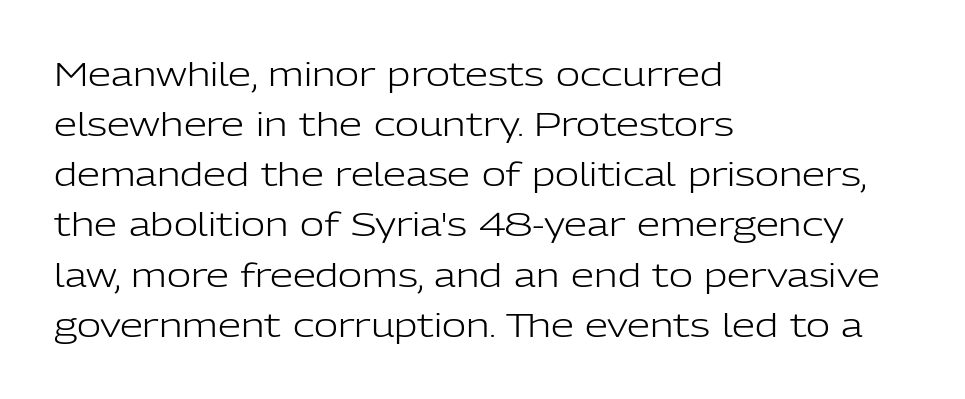
Underlining? Definitely not there. Spacing verdict: proportional, widths tailored to each character. Posture: vertical. Does the type have serifs? No, each stem ends abruptly.
